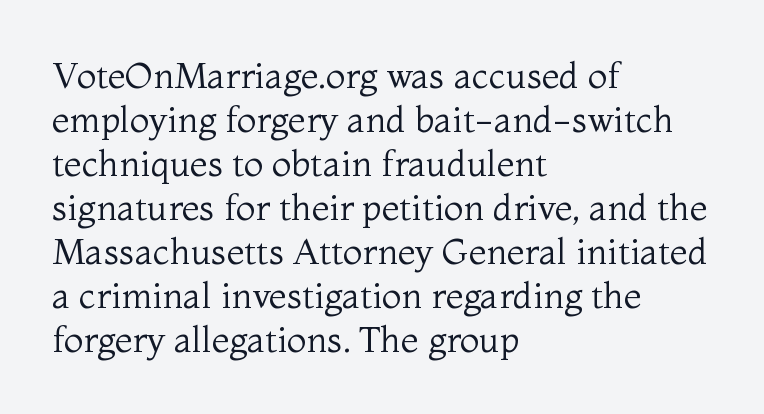
Q: Is the text bold? A: No.
Q: Is the text italic (slanted)? A: No, it is upright.
Q: Is the typeface a serif or a sans-serif typeface? A: Serif.
Q: Is the text underlined? A: No.
Q: How is the paragraph aligned? A: Left-aligned.
Q: Is the spacing between letters normal or unusually wide? A: Normal.
Q: Width (condensed, normal, or wide)? A: Normal.
Q: Stroke contrast? A: Medium.
Q: x-height? A: Medium.
Q: Monospaced? A: No.
